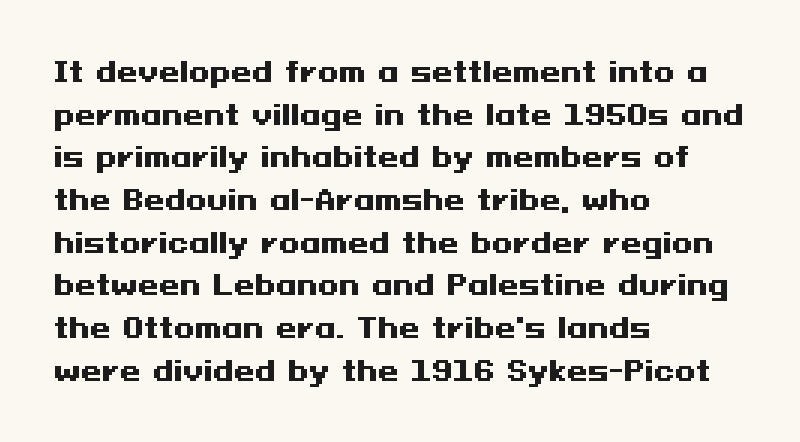
Q: Is the text bold? A: Yes.
Q: Is the text italic (slanted)? A: No, it is upright.
Q: Is the text underlined? A: No.
Q: How is the paragraph aligned? A: Left-aligned.
Q: Is the spacing between letters normal or unusually wide? A: Normal.
Q: Is the spacing between lines tight, normal or loose? A: Normal.
